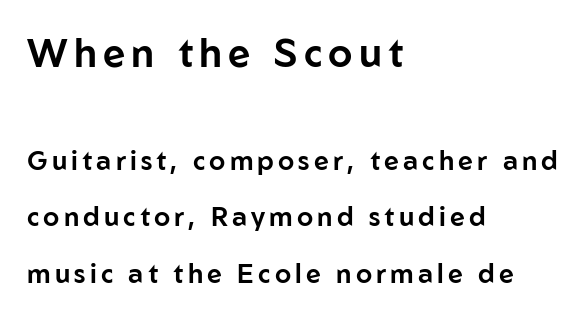
The image shows 39 px sans-serif type, upright; set left-aligned, loose line spacing (2.17x), not underlined; the first (top) block is 1.5x larger; low stroke contrast and a medium x-height.
